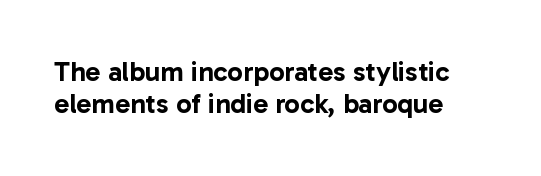
The image shows 28 px sans-serif type, upright; set left-aligned, tight line spacing (1.15x), normal letter spacing, not underlined; low stroke contrast and a medium x-height.
